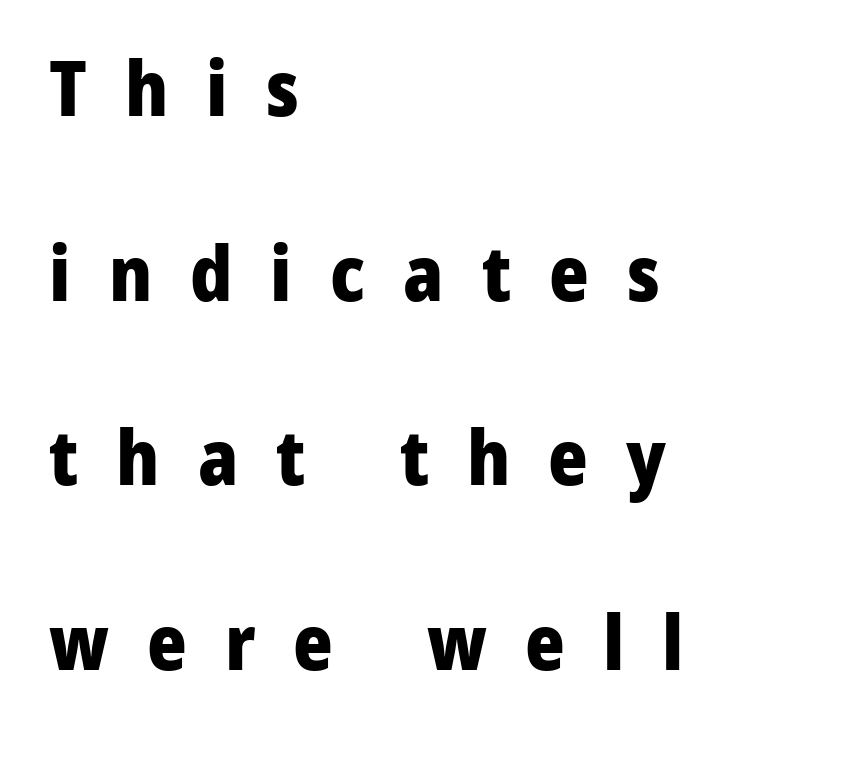
Notice the wide empty band between every row — that's loose leading. The rag falls on the right side of this text block. If you drew a line through each stem, it would be perfectly vertical. Lines of text with bare space underneath.
